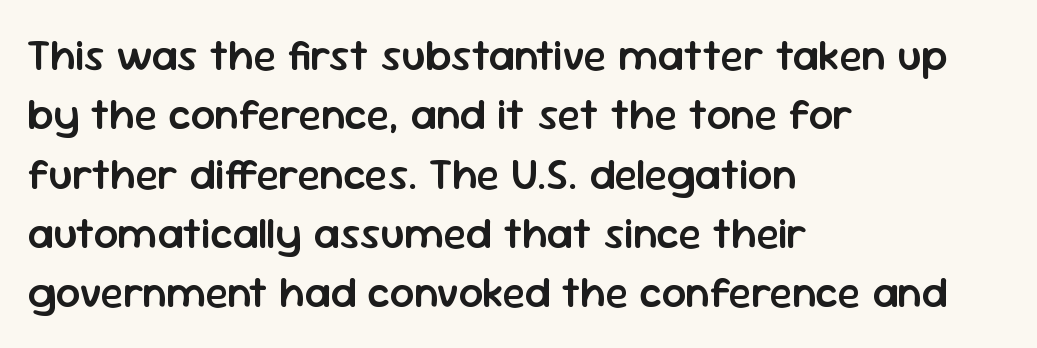
The image shows 43 px semibold sans-serif type, upright; set left-aligned, normal line spacing (1.38x), normal letter spacing, not underlined; low stroke contrast and a medium x-height.
